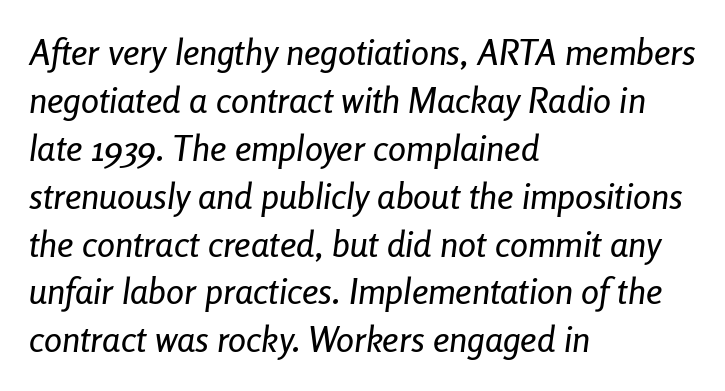
Q: Is the text italic (slanted)? A: Yes, it leans right by about 8 degrees.
Q: Is the text underlined? A: No.
Q: How is the paragraph aligned? A: Left-aligned.
Q: Is the spacing between letters normal or unusually wide? A: Normal.
Q: Is the spacing between lines tight, normal or loose? A: Normal.
Q: Width (condensed, normal, or wide)? A: Condensed.
Q: Stroke contrast? A: Low.
Q: x-height? A: Medium.
Q: Monospaced? A: No.
